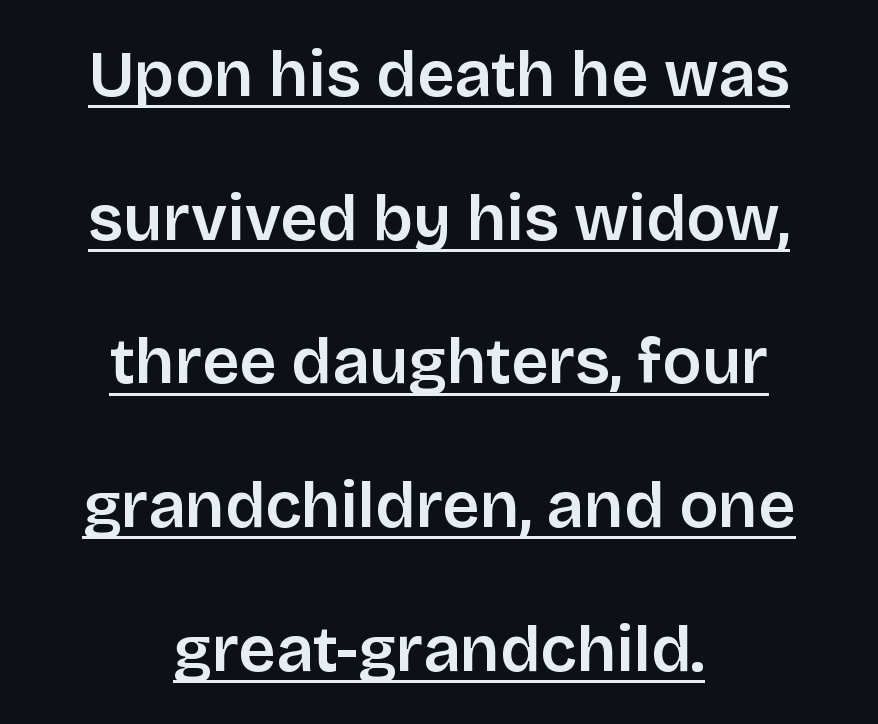
Q: Is the text italic (slanted)? A: No, it is upright.
Q: Is the typeface a serif or a sans-serif typeface? A: Sans-serif.
Q: Is the text underlined? A: Yes.
Q: How is the paragraph aligned? A: Centered.
Q: Is the spacing between letters normal or unusually wide? A: Normal.
Q: Is the spacing between lines tight, normal or loose? A: Loose.
Q: Width (condensed, normal, or wide)? A: Normal.
Q: Stroke contrast? A: Low.
Q: x-height? A: Large.
Q: Monospaced? A: No.
